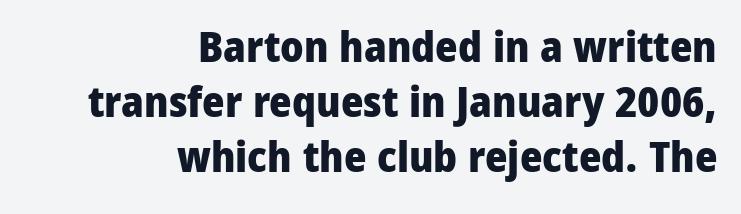
The image shows 43 px heavy sans-serif type, upright; set right-aligned, normal line spacing (1.28x), normal letter spacing, not underlined; low stroke contrast and a medium x-height.
